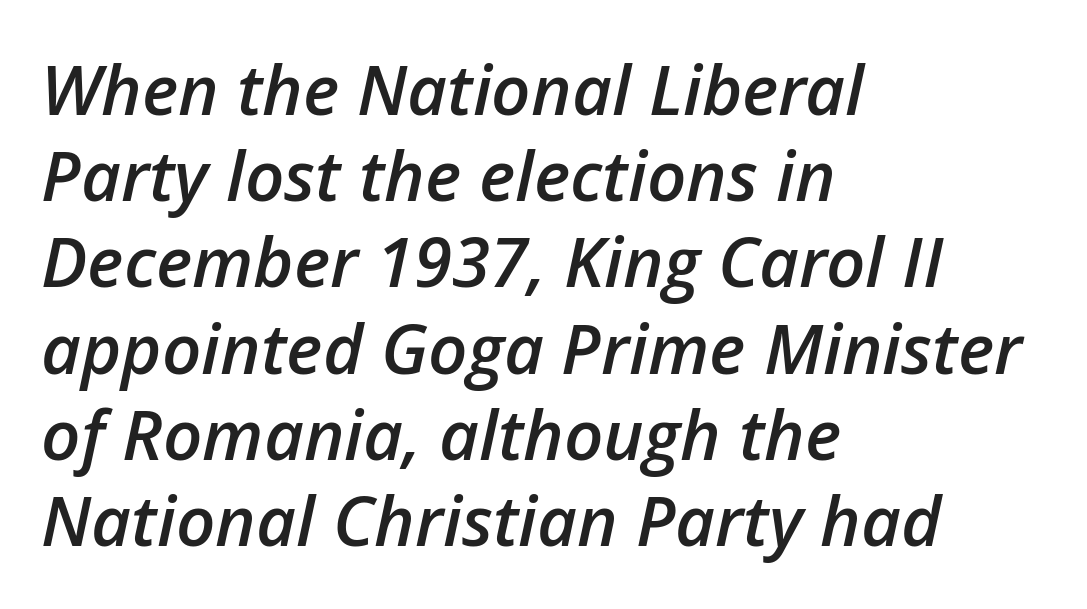
If you drew a line through each stem, it would be angled. Bare-footed words on every line. Evenly set lines give the paragraph a standard silhouette. Varying glyph widths throughout — classic text-font behaviour. Firm but not heavy-handed strokes: this text is semibold. The letters sit at their default tracking, neither squeezed nor spread.
